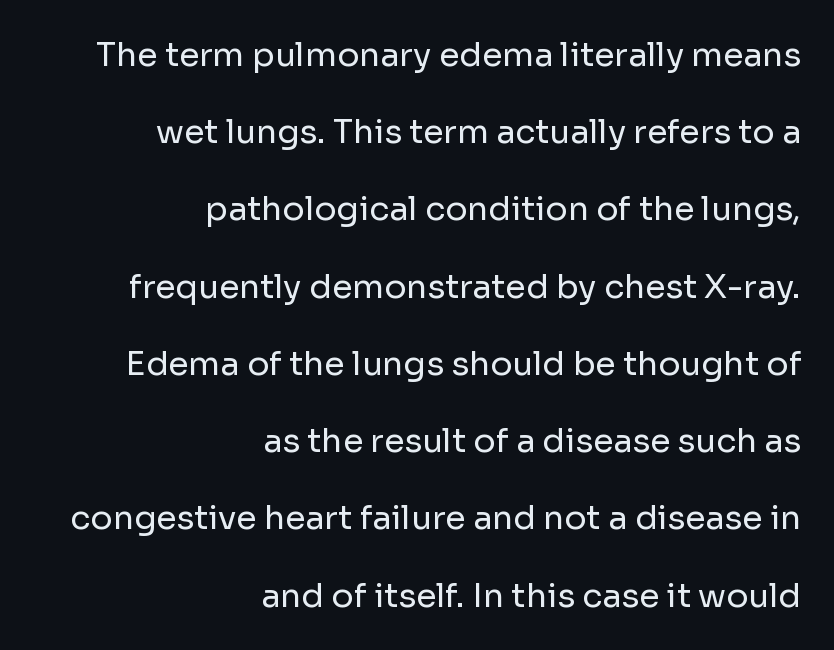
Glyph-to-glyph distance matches everyday printed text. A student would call this right alignment; a typographer would say flush right, rag left. The passage shown stacks its lines with a broad gap. The weight would be labelled regular, book, light, or lighter still. The space beneath each line is pristine and unruled.
